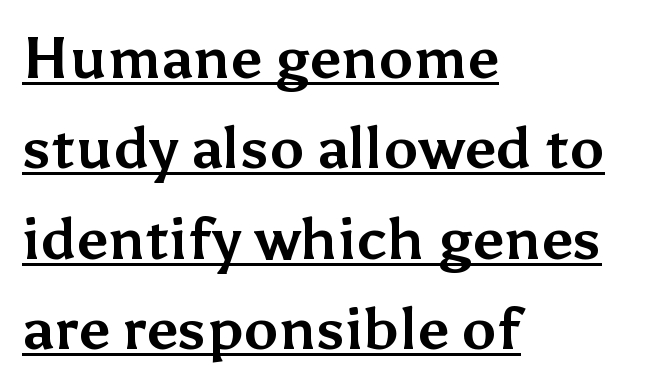
{"serif": "no", "italic": "no", "bold": "yes", "weight": "bold", "width": "normal", "stroke_contrast": "medium", "x_height": "medium", "monospaced": "no", "underline": "yes", "align": "left", "line_spacing": "normal", "line_spacing_ratio": 1.56, "letter_spacing": "normal", "letter_spacing_em": 0.0, "glyph_px": 58}
